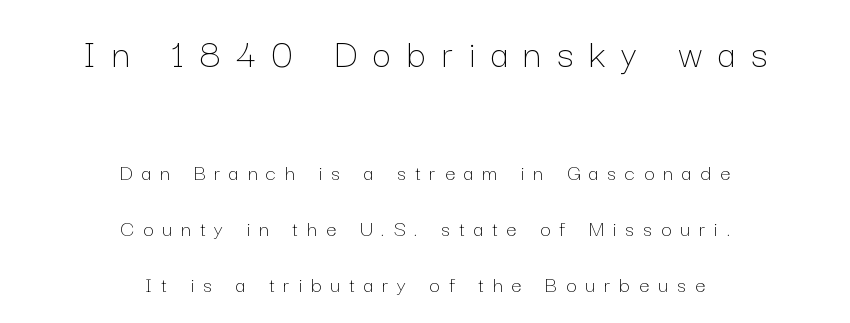
Q: Is the text bold? A: No.
Q: Is the text italic (slanted)? A: No, it is upright.
Q: Is the text underlined? A: No.
Q: How is the paragraph aligned? A: Centered.
Q: Is the spacing between letters normal or unusually wide? A: Unusually wide.
Q: Is the spacing between lines tight, normal or loose? A: Loose.
Q: Which block of text is set in a larger size, the first (top) or the second (bottom)? A: The first (top) one.
Q: Width (condensed, normal, or wide)? A: Normal.
Q: Stroke contrast? A: Low.
Q: x-height? A: Medium.
Q: Monospaced? A: No.
